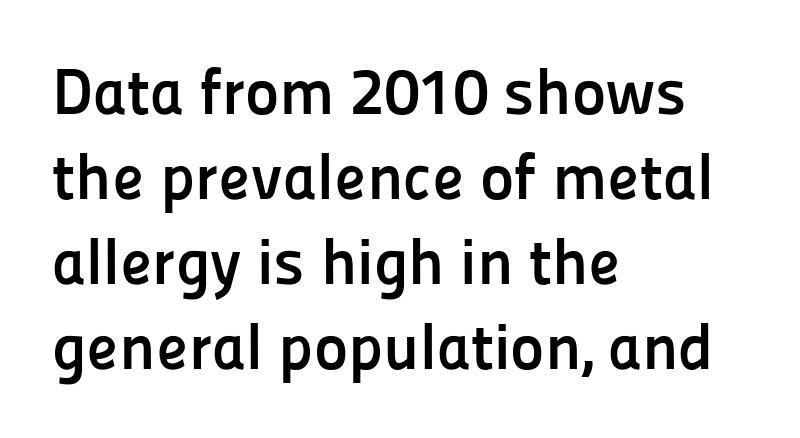
The face used here has the dense, thick strokes of a bold. The setting favours the left margin, as ordinary paragraphs usually do. Lines of text with bare space underneath. This sample uses a sans-serif face. Spacing between characters is what you'd get straight out of the box.
